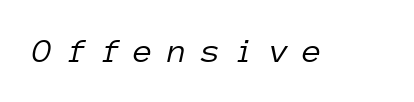
The image shows 35 px light type, italic (leaning right), monospaced; set unusually wide letter spacing (+0.42 em), not underlined; low stroke contrast and a medium x-height.
